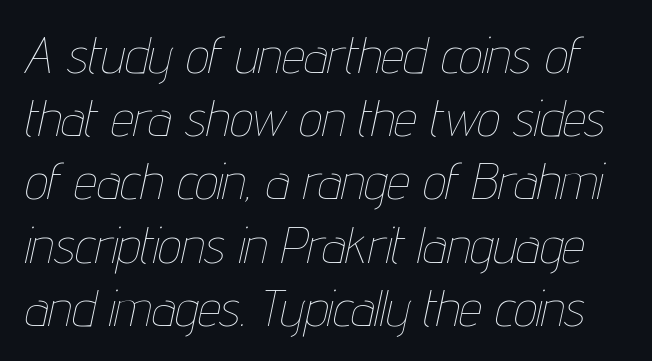
{"italic": "yes", "lean": "right", "slant_degrees": 12, "bold": "no", "weight": "thin", "width": "condensed", "stroke_contrast": "low", "x_height": "medium", "monospaced": "no", "underline": "no", "line_spacing_ratio": 1.24, "letter_spacing": "normal", "letter_spacing_em": 0.0, "glyph_px": 51}
